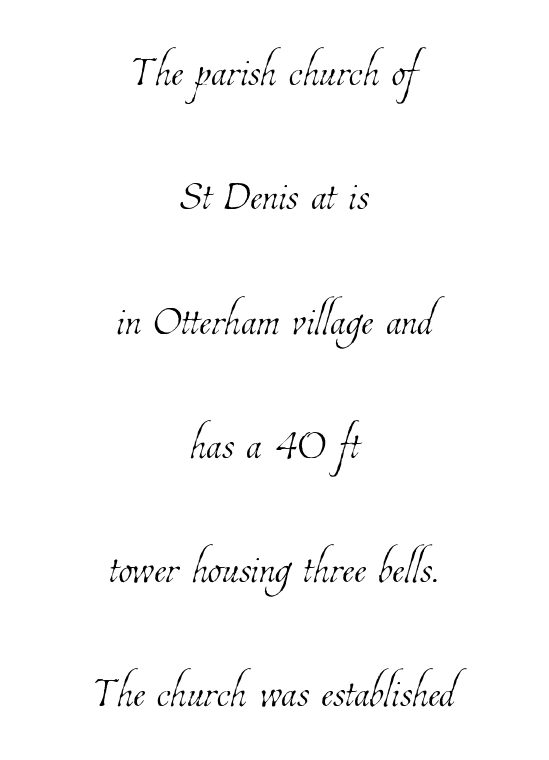
Q: Is the text bold? A: No.
Q: Is the text underlined? A: No.
Q: How is the paragraph aligned? A: Centered.
Q: Is the spacing between letters normal or unusually wide? A: Normal.
Q: Is the spacing between lines tight, normal or loose? A: Loose.
Q: Width (condensed, normal, or wide)? A: Condensed.
Q: Stroke contrast? A: Low.
Q: x-height? A: Medium.
Q: Monospaced? A: No.
